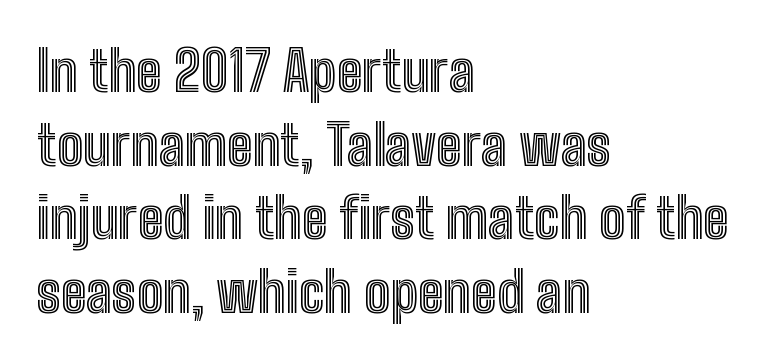
This is the regular roman posture of the typeface. The letterforms sit shoulder to shoulder at normal distance. Reading down the block, your eye returns to a fixed left position each line. Is this a fixed-width face? No — the glyphs have proportional, varying widths.
